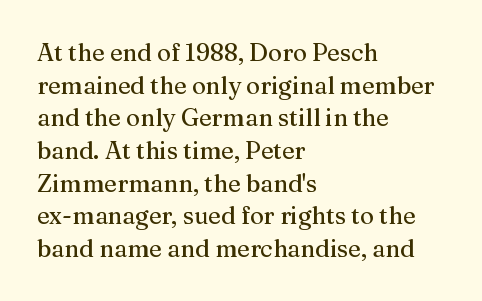
The image shows 24 px text type, upright; set left-aligned, normal line spacing (1.36x), normal letter spacing, not underlined.
